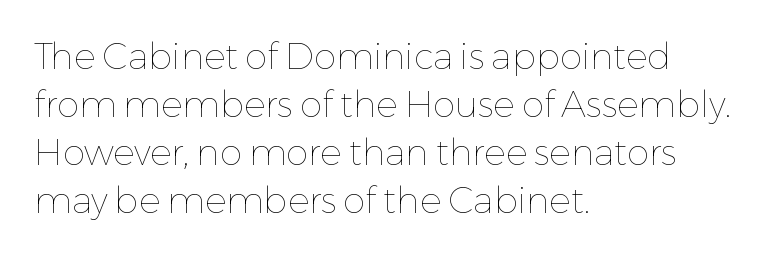
Q: Is the text bold? A: No.
Q: Is the text italic (slanted)? A: No, it is upright.
Q: Is the text underlined? A: No.
Q: How is the paragraph aligned? A: Left-aligned.
Q: Is the spacing between letters normal or unusually wide? A: Normal.
Q: Is the spacing between lines tight, normal or loose? A: Normal.
Q: Width (condensed, normal, or wide)? A: Normal.
Q: Stroke contrast? A: Low.
Q: x-height? A: Medium.
Q: Monospaced? A: No.
